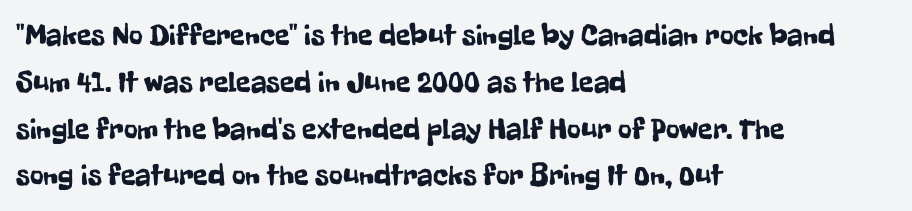
The image shows 30 px condensed sans-serif type, upright; set left-aligned, normal line spacing (1.56x), normal letter spacing, not underlined; low stroke contrast and a medium x-height.
